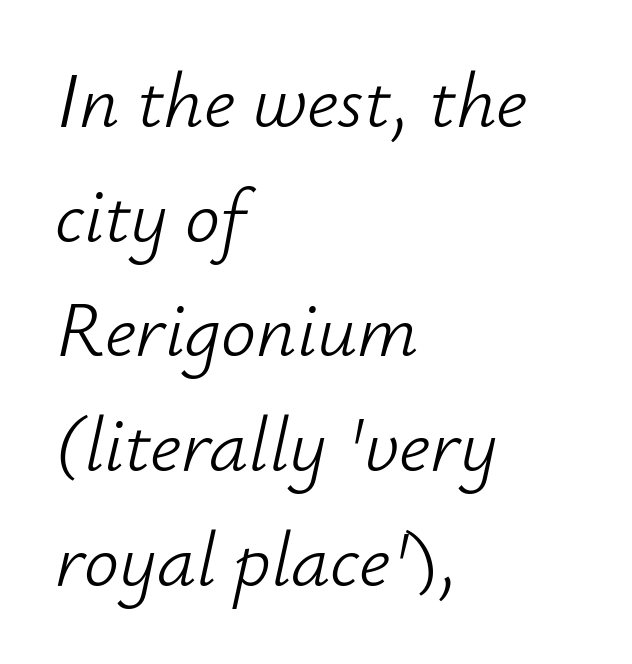
The image shows 78 px light type, italic (leaning right); set left-aligned, normal line spacing (1.47x), normal letter spacing, not underlined; low stroke contrast and a small x-height.
